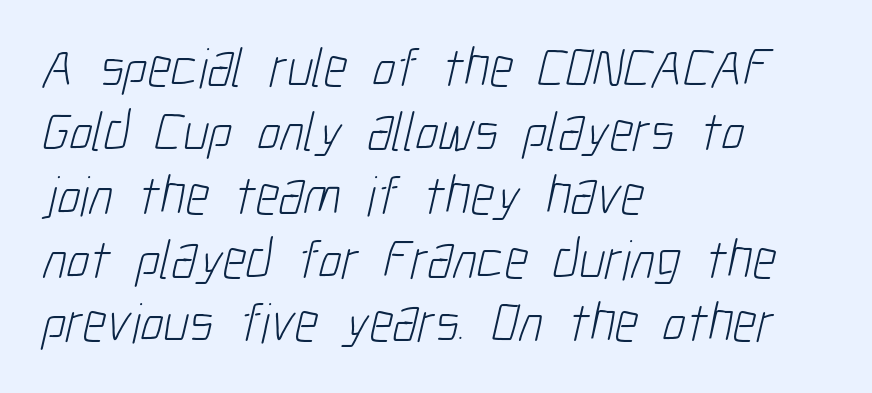
Very little white space separates one row of letters from the next. The ragged edge is on the right, which tells us the setting is flush left. Decoration check: the copy has no underline. The weight would be labelled regular, book, light, or lighter still. Spacing between characters is what you'd get straight out of the box. The passage shown is typeset with a sans-serif family.
